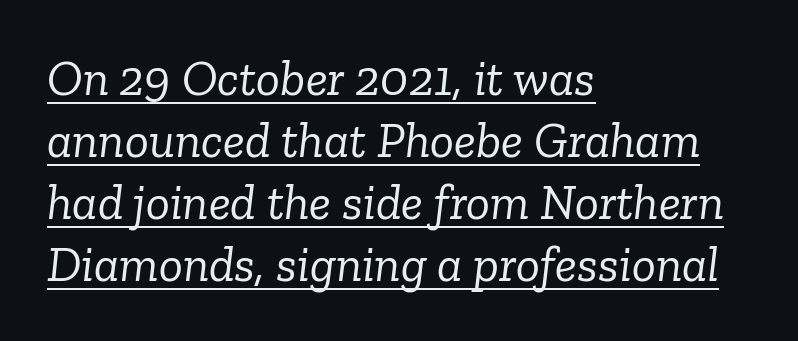
Q: Is the text bold? A: No.
Q: Is the text italic (slanted)? A: Yes, it leans right by about 6 degrees.
Q: Is the typeface a serif or a sans-serif typeface? A: Serif.
Q: Is the text underlined? A: Yes.
Q: How is the paragraph aligned? A: Left-aligned.
Q: Is the spacing between letters normal or unusually wide? A: Normal.
Q: Width (condensed, normal, or wide)? A: Normal.
Q: Stroke contrast? A: Low.
Q: x-height? A: Medium.
Q: Monospaced? A: No.
